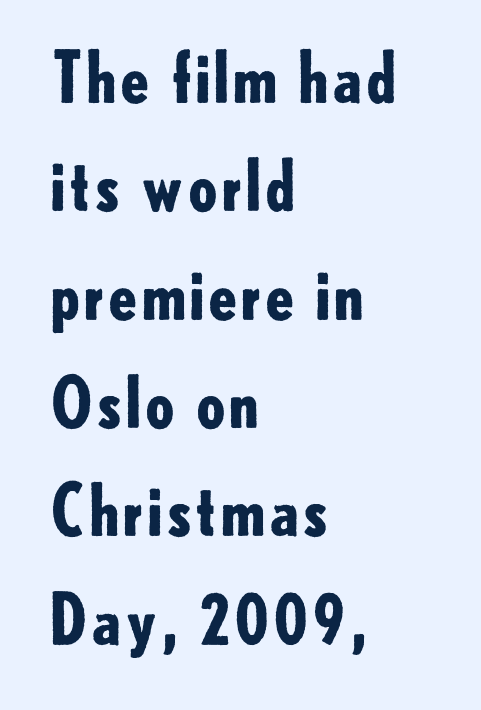
Q: Is the text bold? A: Yes.
Q: Is the text italic (slanted)? A: No, it is upright.
Q: Is the typeface a serif or a sans-serif typeface? A: Sans-serif.
Q: Is the text underlined? A: No.
Q: How is the paragraph aligned? A: Left-aligned.
Q: Is the spacing between letters normal or unusually wide? A: Normal.
Q: Is the spacing between lines tight, normal or loose? A: Normal.
Q: Width (condensed, normal, or wide)? A: Normal.
Q: Stroke contrast? A: Low.
Q: x-height? A: Small.
Q: Monospaced? A: No.
